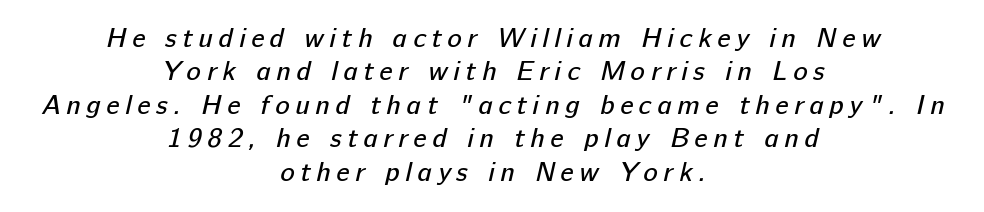
{"bold": "no", "underline": "no", "align": "center", "line_spacing_ratio": 1.24, "letter_spacing": "wide", "letter_spacing_em": 0.21, "glyph_px": 27}
